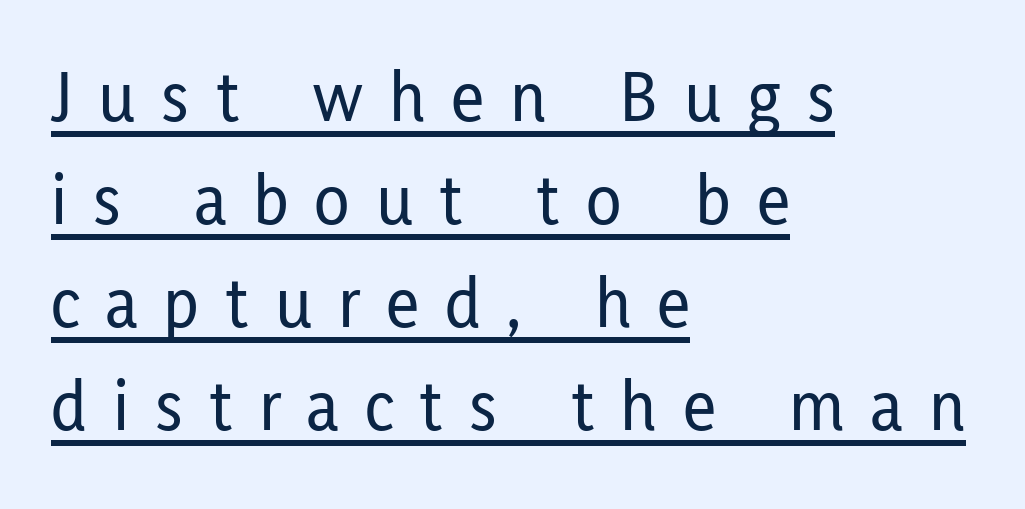
Students, observe: this is what conventionally led text looks like. Serifs: no, the terminals of the letterforms are clean. The passage shown is typed in a proportional face where columns would drift. Caption: lettering with a line underneath. Students, note that the glyphs here are deliberately spaced far apart. This sample uses an upright cut, with every glyph sitting square on the baseline.
